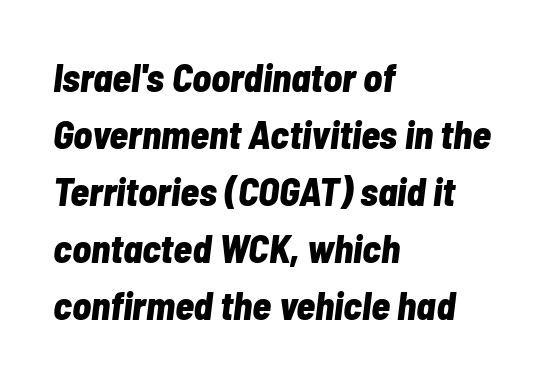
The glyphs look as if they've been sheared to an angle. The passage shown stacks its lines at a standard gap. Here the designer chose a conventional face with non-uniform glyph widths. You could call the tracking neutral — neither tight nor loose.
